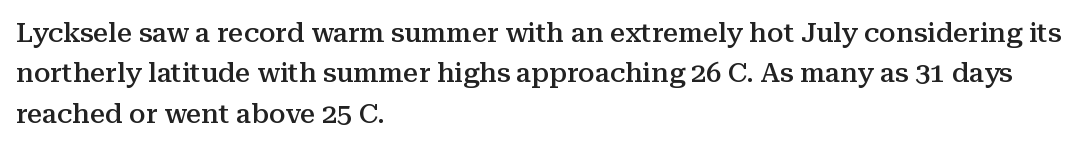
Glyph-to-glyph distance matches everyday printed text. Beneath every word, the page is bare. What's the leading like? Ordinary, nothing unusual. Typographic density is moderately raised because the face is semibold. Vertical strokes here are truly vertical.
